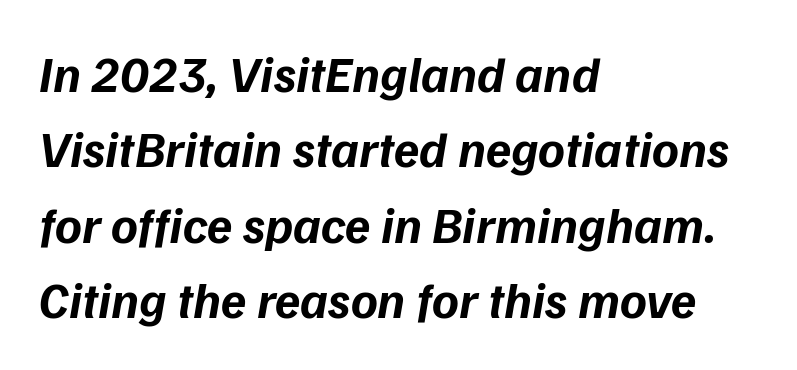
The image shows 51 px bold type, italic (leaning right); set left-aligned, normal line spacing (1.48x), normal letter spacing, not underlined; low stroke contrast and a medium x-height.
